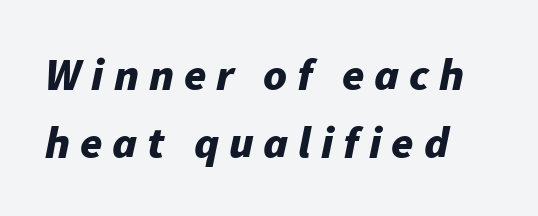
{"italic": "yes", "lean": "right", "slant_degrees": 11, "bold": "yes", "weight": "bold", "width": "normal", "stroke_contrast": "low", "x_height": "medium", "monospaced": "no", "underline": "no", "line_spacing": "normal", "line_spacing_ratio": 1.51, "letter_spacing": "wide", "letter_spacing_em": 0.22, "glyph_px": 45}
